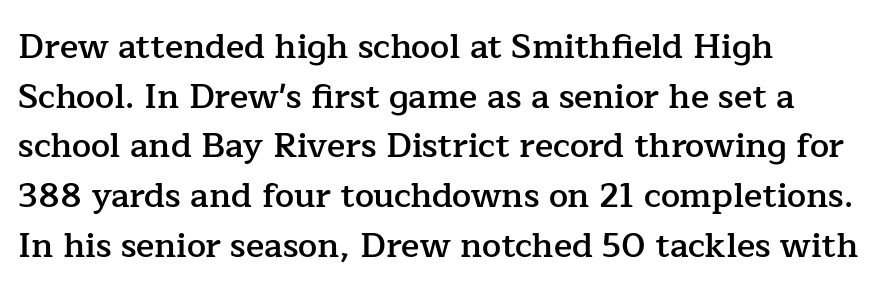
{"serif": "yes", "italic": "no", "bold": "semi", "weight": "semibold", "width": "normal", "stroke_contrast": "low", "x_height": "medium", "monospaced": "no", "underline": "no", "align": "left", "line_spacing": "normal", "line_spacing_ratio": 1.46, "letter_spacing": "normal", "letter_spacing_em": 0.0, "glyph_px": 34}
